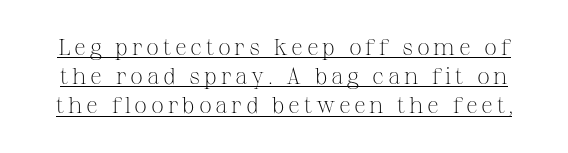
The image shows 23 px text type, upright; set normal line spacing (1.27x), underlined.
